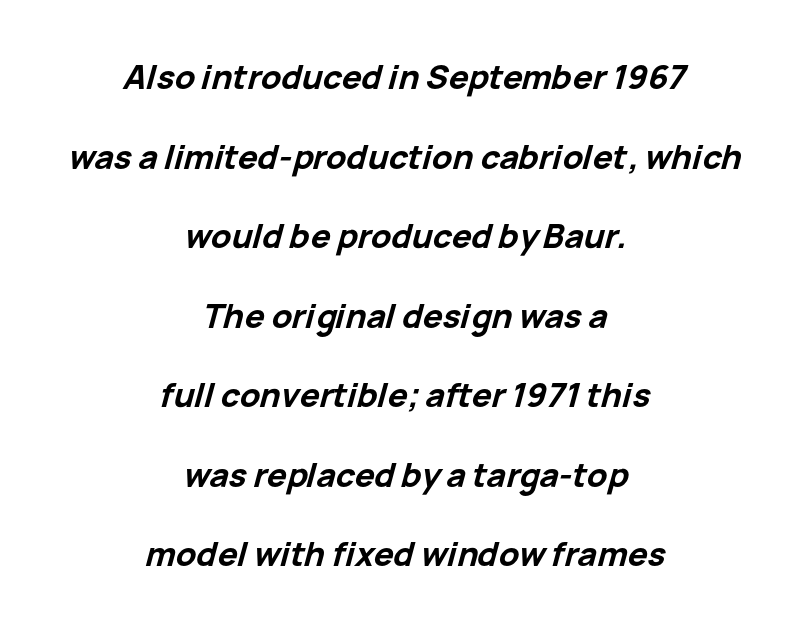
{"italic": "yes", "lean": "right", "slant_degrees": 15, "bold": "yes", "weight": "bold", "width": "normal", "stroke_contrast": "low", "x_height": "medium", "monospaced": "no", "underline": "no", "align": "center", "line_spacing": "loose", "line_spacing_ratio": 2.41, "letter_spacing": "normal", "letter_spacing_em": 0.0, "glyph_px": 33}
